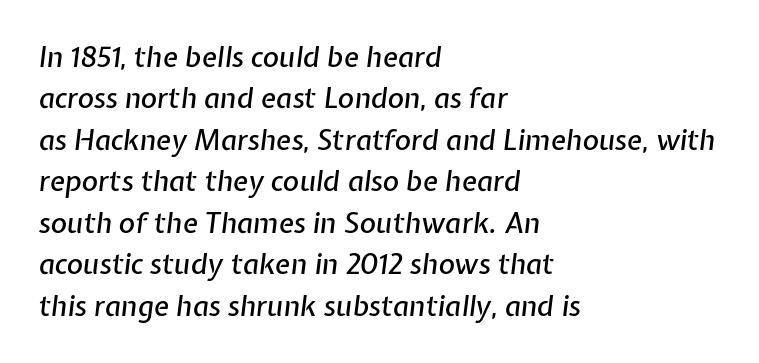
Q: Is the text italic (slanted)? A: Yes, it leans right by about 7 degrees.
Q: Is the text underlined? A: No.
Q: How is the paragraph aligned? A: Left-aligned.
Q: Is the spacing between letters normal or unusually wide? A: Normal.
Q: Is the spacing between lines tight, normal or loose? A: Normal.
Q: Width (condensed, normal, or wide)? A: Normal.
Q: Stroke contrast? A: Low.
Q: x-height? A: Medium.
Q: Monospaced? A: No.
